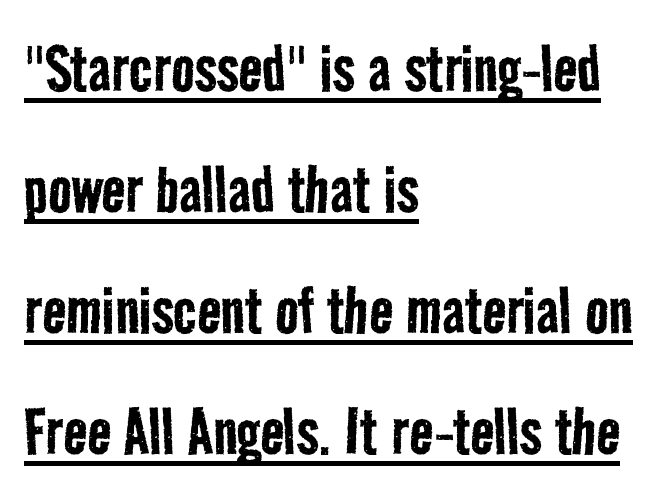
Which margin do the lines hug? The left one — the right edge is uneven. Here the designer chose a conventional face with non-uniform glyph widths. Is the type heavy? It reads as light-to-regular instead. There is no visible air inserted between adjacent glyphs. What's the leading like? Ordinary, nothing unusual.
